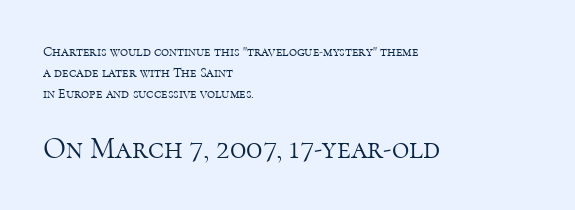
Students, observe: this is what conventionally led text looks like. Stems and bowls with no extra thickness — not bold. This rendering leaves character spacing at its baseline value. Casual observation: everything's shoved over to the left. The glyphs are unaccompanied by any horizontal stroke below them.
